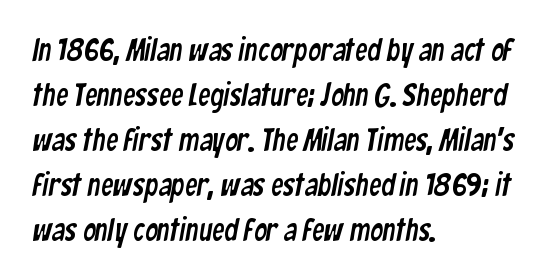
Q: Is the typeface a serif or a sans-serif typeface? A: Sans-serif.
Q: Is the text underlined? A: No.
Q: How is the paragraph aligned? A: Left-aligned.
Q: Is the spacing between letters normal or unusually wide? A: Normal.
Q: Is the spacing between lines tight, normal or loose? A: Normal.
Q: Width (condensed, normal, or wide)? A: Condensed.
Q: Stroke contrast? A: Low.
Q: x-height? A: Medium.
Q: Monospaced? A: No.
